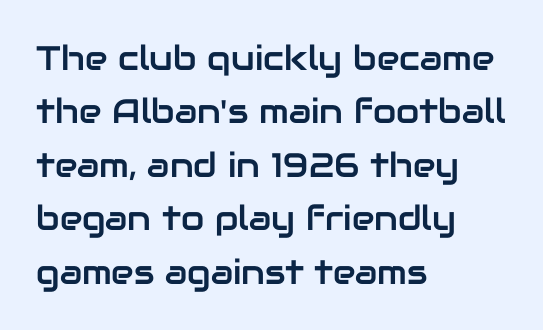
The image shows 34 px sans-serif type, upright; set left-aligned, normal line spacing (1.57x), normal letter spacing, not underlined; low stroke contrast and a medium x-height.
